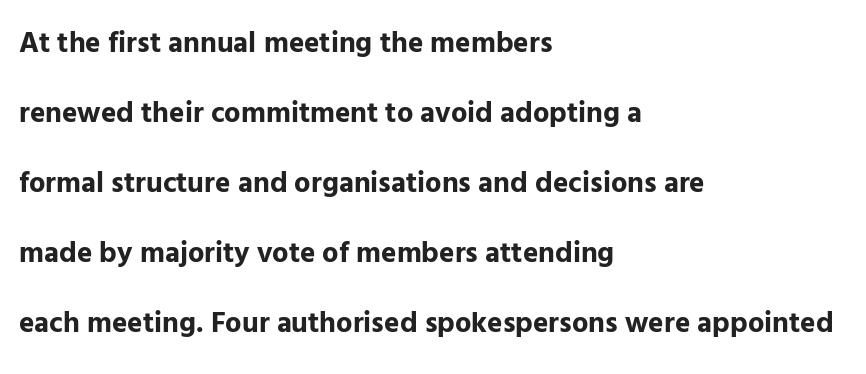
{"serif": "no", "italic": "no", "bold": "yes", "weight": "bold", "width": "normal", "stroke_contrast": "low", "x_height": "medium", "monospaced": "no", "underline": "no", "align": "left", "line_spacing": "loose", "line_spacing_ratio": 2.41, "letter_spacing": "normal", "letter_spacing_em": 0.0, "glyph_px": 29}
